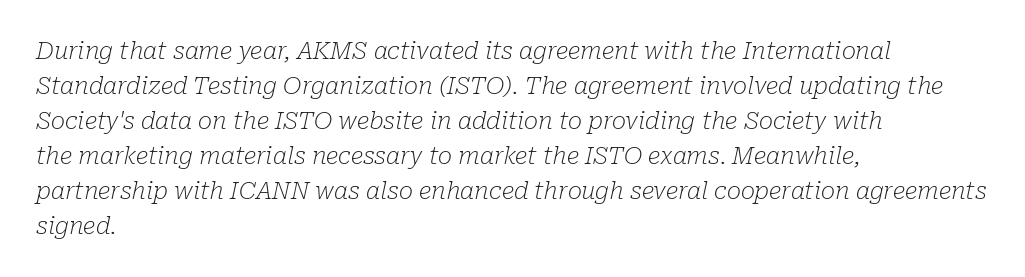
The image shows 24 px text type, italic (leaning right); set left-aligned, normal line spacing (1.46x), normal letter spacing, not underlined.
